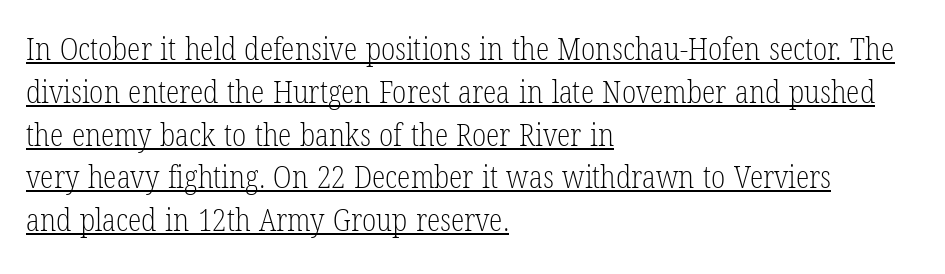
Baseline-to-baseline distance is the conventional proportion of letter height. The weight tops out at a normal text grade. The rendering shows small feet on the letterforms — a serif design. Underlined type. Characters follow at the spacing the type designer built in. Line starts are locked; line ends wander.
